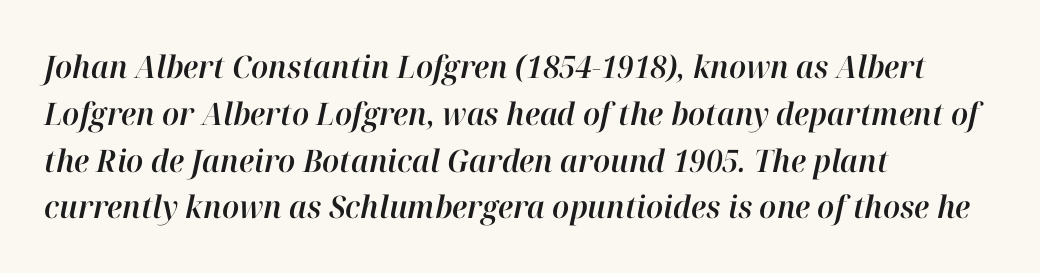
You can tell it's italic because the verticals aren't actually vertical. In CSS terms this would be text-align: left. Is the letter spacing exaggerated? No — it looks like the ordinary default. If you measured baseline to baseline, you'd find a middling distance.
